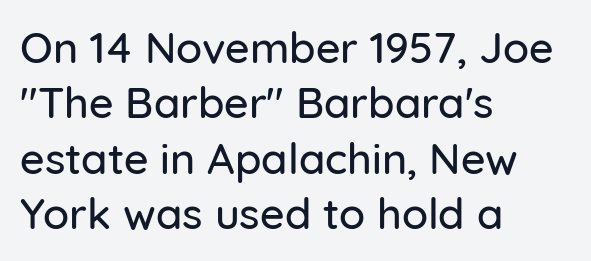
The lettering stays uniformly vertical, giving the passage a roman look. Glyph-to-glyph distance matches everyday printed text. Baseline-to-baseline distance is the conventional proportion of letter height. The passage shown is typed in a proportional face where columns would drift.
